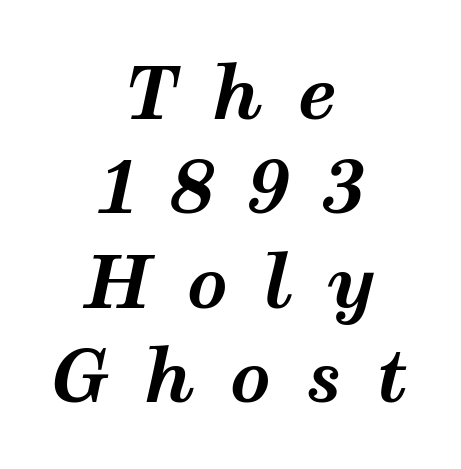
The image shows 72 px bold, wide type, italic (leaning right); set centered, normal line spacing (1.31x), unusually wide letter spacing (+0.48 em), not underlined; medium stroke contrast and a medium x-height.
